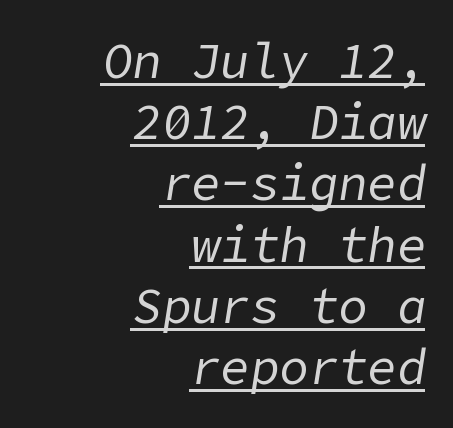
If you drew a line through each stem, it would be angled. A normal amount of white space separates one row of letters from the next. The paragraph shown leans on its right margin. This sample uses plain, unmodified letter spacing. Bold? No — there's no thickening of the strokes.
